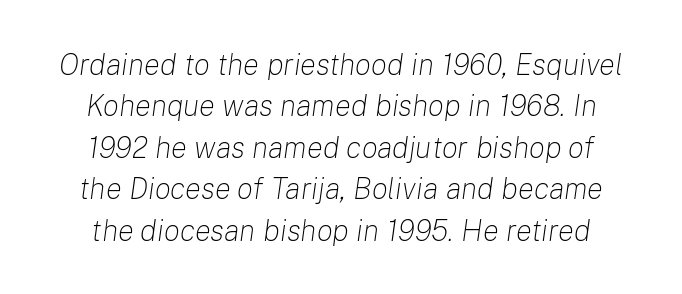
The image shows 30 px light type, italic (leaning right); set normal line spacing (1.38x), normal letter spacing, not underlined; low stroke contrast and a medium x-height.
